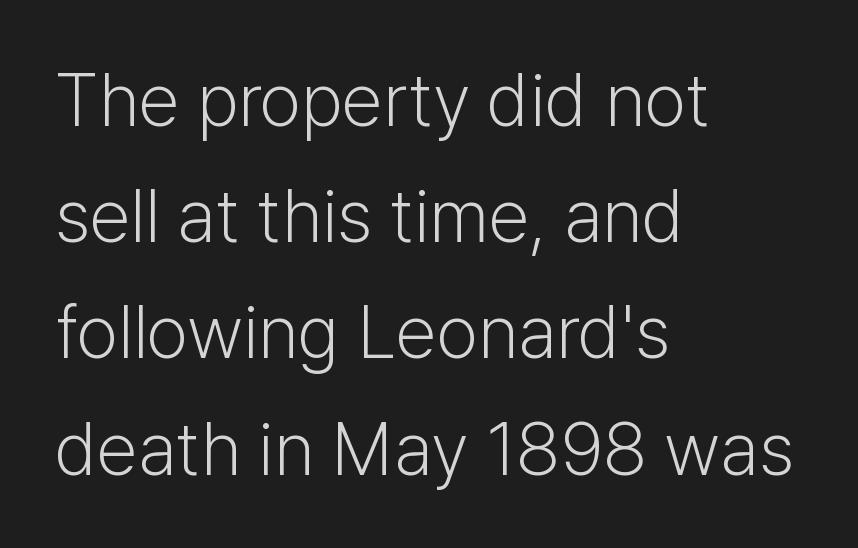
Q: Is the text bold? A: No.
Q: Is the text italic (slanted)? A: No, it is upright.
Q: Is the typeface a serif or a sans-serif typeface? A: Sans-serif.
Q: Is the text underlined? A: No.
Q: How is the paragraph aligned? A: Left-aligned.
Q: Is the spacing between letters normal or unusually wide? A: Normal.
Q: Is the spacing between lines tight, normal or loose? A: Normal.
Q: Width (condensed, normal, or wide)? A: Normal.
Q: Stroke contrast? A: Low.
Q: x-height? A: Medium.
Q: Monospaced? A: No.
